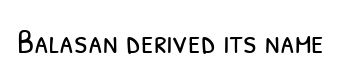
The image shows 34 px light, condensed sans-serif type; set normal letter spacing, not underlined; low stroke contrast and a medium x-height.
